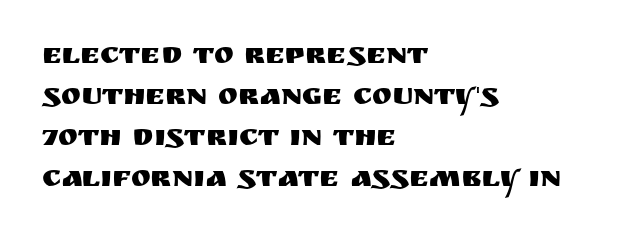
{"serif": "no", "italic": "no", "width": "normal", "stroke_contrast": "medium", "x_height": "large", "monospaced": "no", "underline": "no", "align": "left", "line_spacing": "normal", "line_spacing_ratio": 1.37, "letter_spacing": "normal", "letter_spacing_em": 0.0, "glyph_px": 30}
